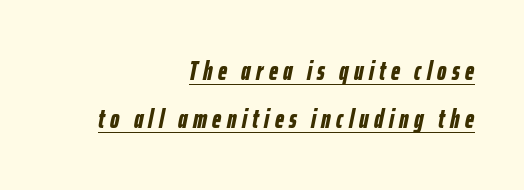
The image shows 26 px bold type, italic (leaning right); set right-aligned, line spacing 1.83x, unusually wide letter spacing (+0.21 em), underlined.
